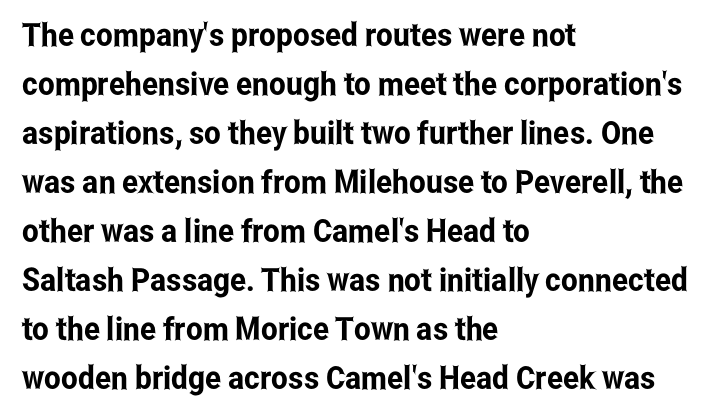
{"serif": "no", "italic": "no", "width": "condensed", "stroke_contrast": "low", "x_height": "medium", "monospaced": "no", "underline": "no", "align": "left", "line_spacing": "normal", "line_spacing_ratio": 1.53, "letter_spacing": "normal", "letter_spacing_em": 0.0, "glyph_px": 32}
